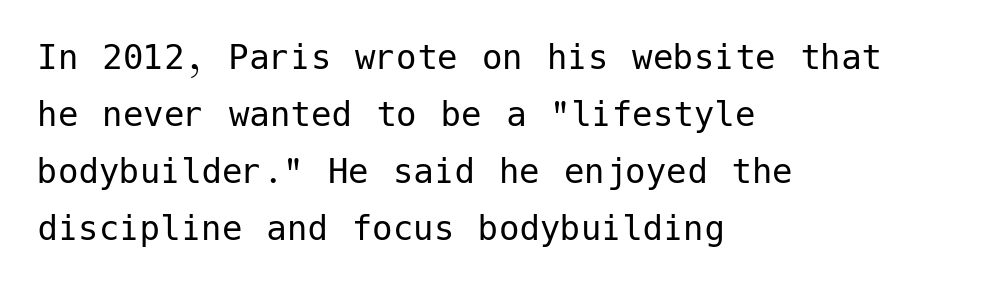
Leading matches the norm, producing a regular column. Observe the ordinary spacing: letters are neighbours, not strangers. The lettering holds an erect, upright posture throughout. These glyphs show unthickened strokes, regular width or finer.
